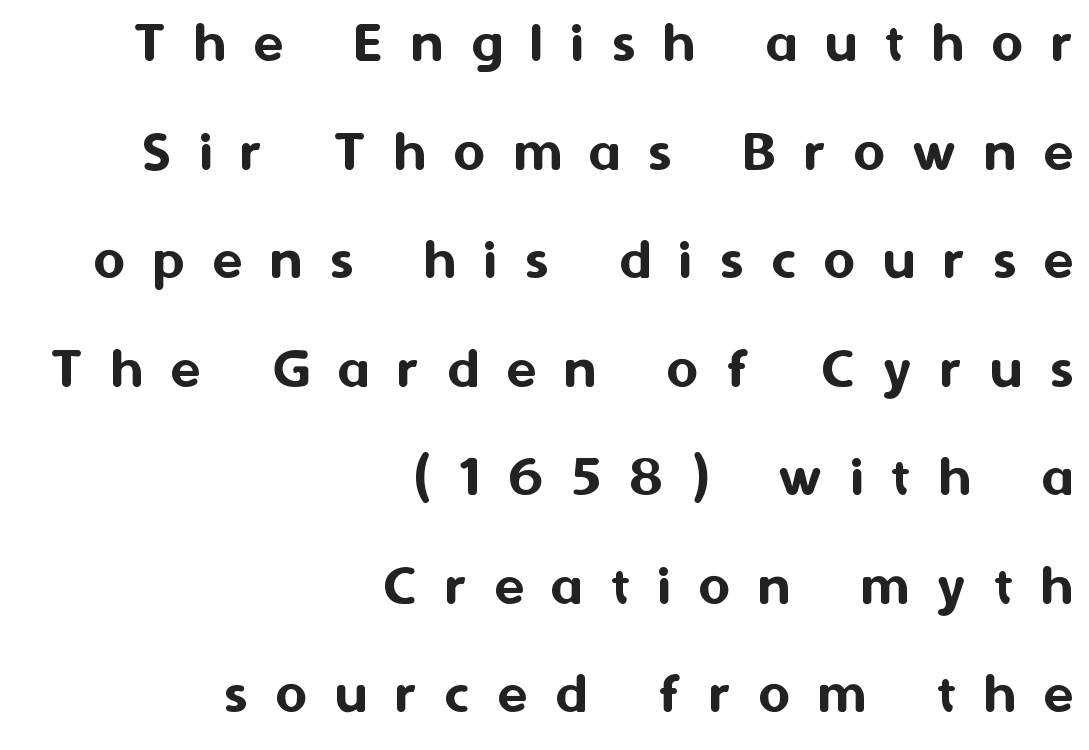
Q: Is the text italic (slanted)? A: No, it is upright.
Q: Is the typeface a serif or a sans-serif typeface? A: Sans-serif.
Q: Is the text underlined? A: No.
Q: How is the paragraph aligned? A: Right-aligned.
Q: Is the spacing between letters normal or unusually wide? A: Unusually wide.
Q: Width (condensed, normal, or wide)? A: Normal.
Q: Stroke contrast? A: Medium.
Q: x-height? A: Medium.
Q: Monospaced? A: No.
